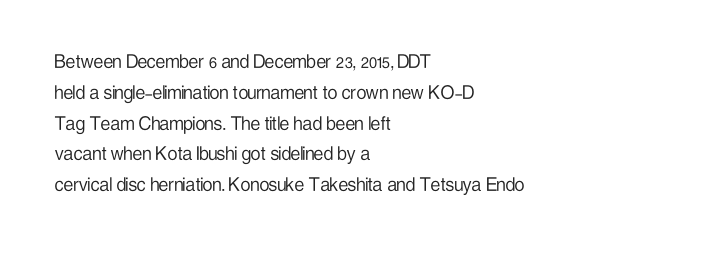
Q: Is the text bold? A: No.
Q: Is the text italic (slanted)? A: No, it is upright.
Q: Is the text underlined? A: No.
Q: How is the paragraph aligned? A: Left-aligned.
Q: Is the spacing between letters normal or unusually wide? A: Normal.
Q: Is the spacing between lines tight, normal or loose? A: Normal.
